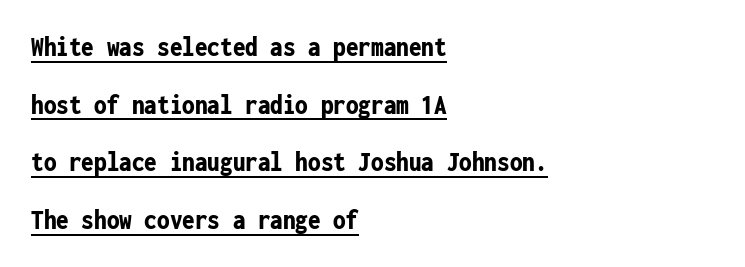
{"serif": "no", "italic": "no", "bold": "yes", "weight": "bold", "width": "condensed", "stroke_contrast": "low", "x_height": "medium", "monospaced": "yes", "underline": "yes", "align": "left", "line_spacing": "loose", "line_spacing_ratio": 2.06, "letter_spacing": "normal", "letter_spacing_em": 0.0, "glyph_px": 28}
